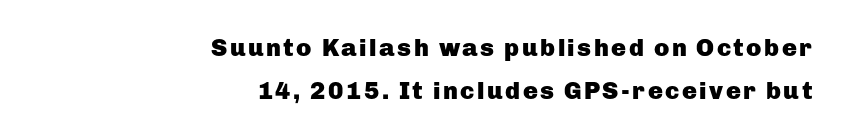
Strong, thick strokes mark this as bold type. The paragraph has a hard right edge and a soft left edge. Posture: straight, roman, zero tilt. The space directly below the letters is spotless.
